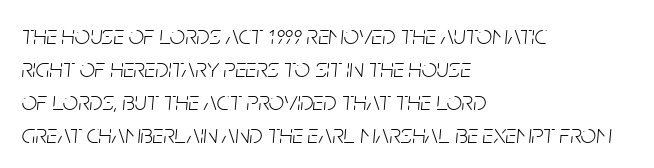
{"italic": "yes", "lean": "right", "slant_degrees": 5, "bold": "no", "underline": "no", "align": "left", "line_spacing_ratio": 1.22, "letter_spacing": "normal", "letter_spacing_em": 0.0, "glyph_px": 27}
